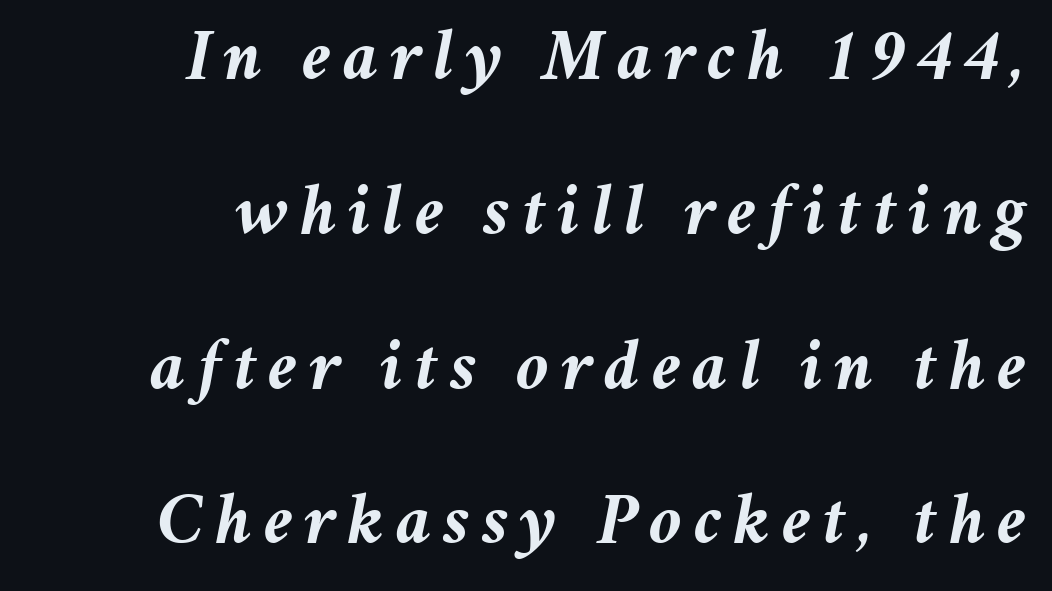
Q: Is the text bold? A: Yes.
Q: Is the text italic (slanted)? A: Yes, it leans right by about 11 degrees.
Q: Is the text underlined? A: No.
Q: How is the paragraph aligned? A: Right-aligned.
Q: Is the spacing between lines tight, normal or loose? A: Loose.
Q: Width (condensed, normal, or wide)? A: Normal.
Q: Stroke contrast? A: Medium.
Q: x-height? A: Medium.
Q: Monospaced? A: No.
